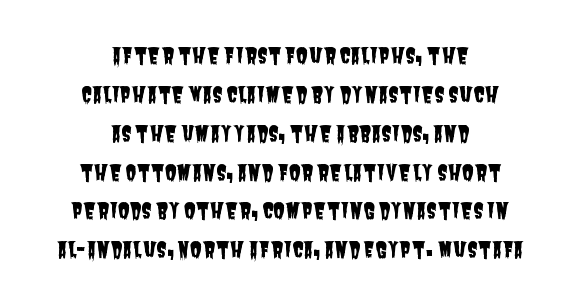
Spacing between characters is what you'd get straight out of the box. The zone under the glyphs is completely vacant. Alignment: centered.
